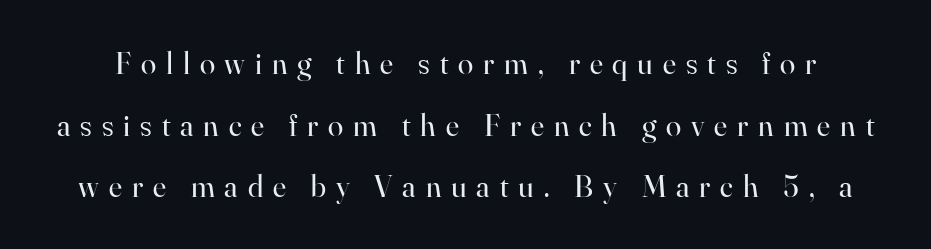
{"serif": "yes", "italic": "no", "bold": "no", "weight": "regular", "width": "normal", "stroke_contrast": "high", "x_height": "small", "monospaced": "no", "underline": "no", "line_spacing": "loose", "line_spacing_ratio": 1.99, "letter_spacing": "wide", "letter_spacing_em": 0.32, "glyph_px": 31}
